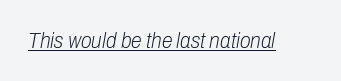
{"italic": "yes", "lean": "right", "slant_degrees": 10, "bold": "no", "underline": "yes", "letter_spacing": "normal", "letter_spacing_em": 0.0, "glyph_px": 22}
